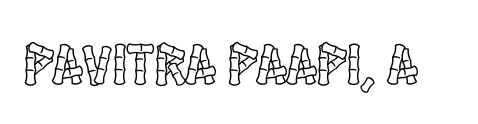
Q: Is the text italic (slanted)? A: No, it is upright.
Q: Is the text underlined? A: No.
Q: Is the spacing between letters normal or unusually wide? A: Normal.
Q: Width (condensed, normal, or wide)? A: Condensed.
Q: x-height? A: Large.
Q: Monospaced? A: No.
